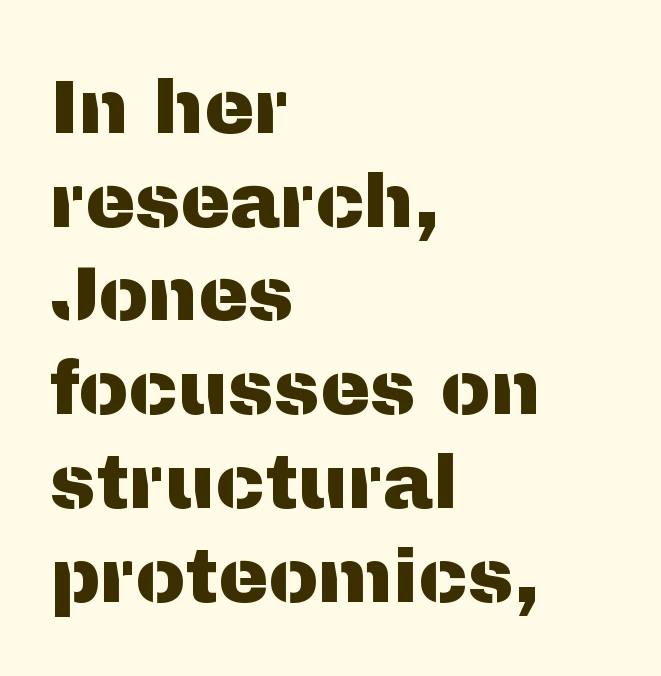
Classification — sans serif. These lines stack with their left ends in a neat column. The space directly below the letters is spotless. If you drew a line through each stem, it would be perfectly vertical. Standard letterfit; no display-style spreading of the glyphs.
